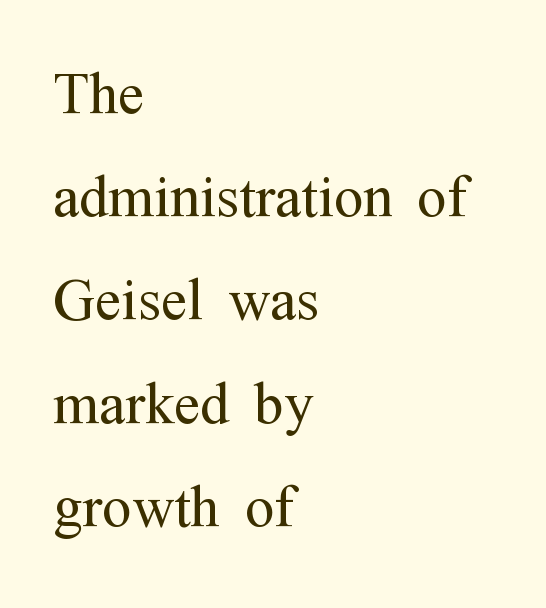
The image shows 77 px light, condensed serif type, upright; set left-aligned, normal line spacing (1.34x), normal letter spacing, not underlined; medium stroke contrast and a medium x-height.
